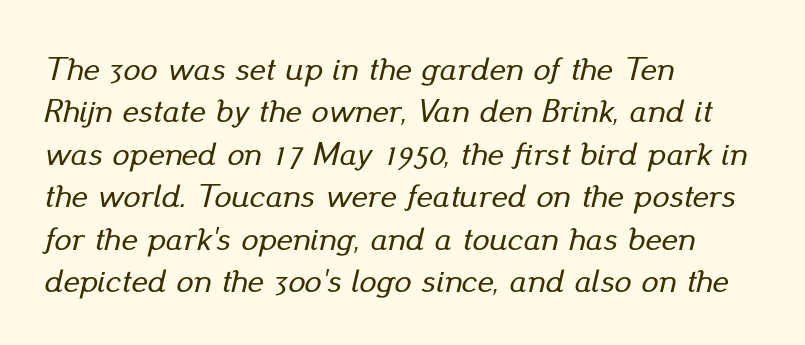
You could call the tracking neutral — neither tight nor loose. Whoever set this chose a conventional vertical rhythm. You could not count columns in this text — the font is proportionally spaced. Descenders are the only things crossing below the line. Each line starts at the same left margin while the right side varies. These lines were composed using italics.
